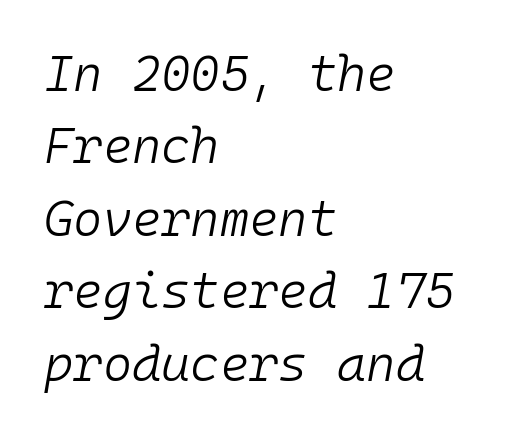
{"italic": "yes", "lean": "right", "slant_degrees": 10, "bold": "no", "weight": "light", "width": "normal", "stroke_contrast": "low", "x_height": "medium", "monospaced": "yes", "underline": "no", "align": "left", "line_spacing": "normal", "line_spacing_ratio": 1.45, "letter_spacing": "normal", "letter_spacing_em": 0.0, "glyph_px": 50}
